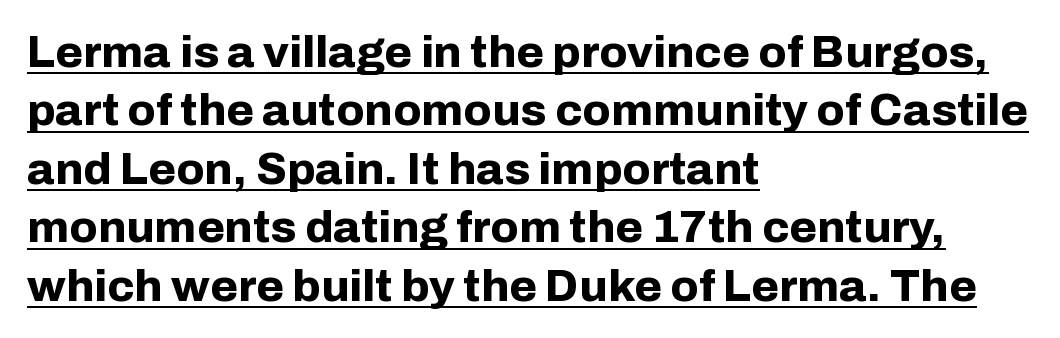
Q: Is the text bold? A: Yes.
Q: Is the text italic (slanted)? A: No, it is upright.
Q: Is the typeface a serif or a sans-serif typeface? A: Sans-serif.
Q: Is the text underlined? A: Yes.
Q: How is the paragraph aligned? A: Left-aligned.
Q: Is the spacing between letters normal or unusually wide? A: Normal.
Q: Is the spacing between lines tight, normal or loose? A: Normal.
Q: Width (condensed, normal, or wide)? A: Normal.
Q: Stroke contrast? A: Low.
Q: x-height? A: Medium.
Q: Monospaced? A: No.
